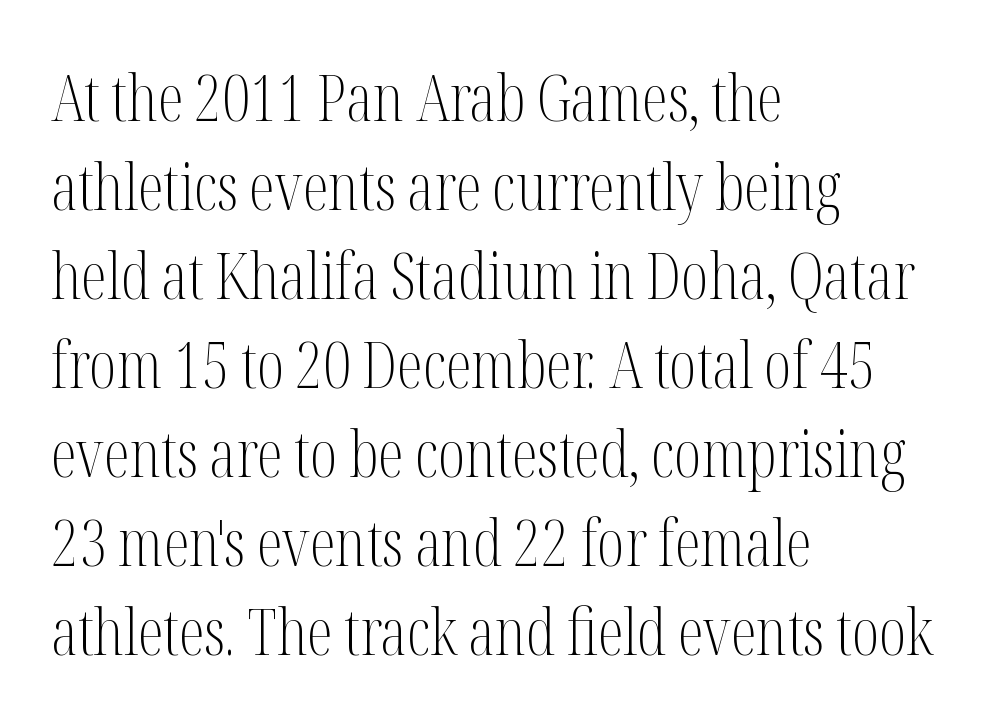
The weight tops out at a normal text grade. How would I describe the line gaps? Plain and ordinary. The rendering keeps characters at their native spacing. Serif or sans? Serif — the stroke terminals have little feet. Typeset ragged right — the left edge is the straight one. Clear beneath every line of the passage.
